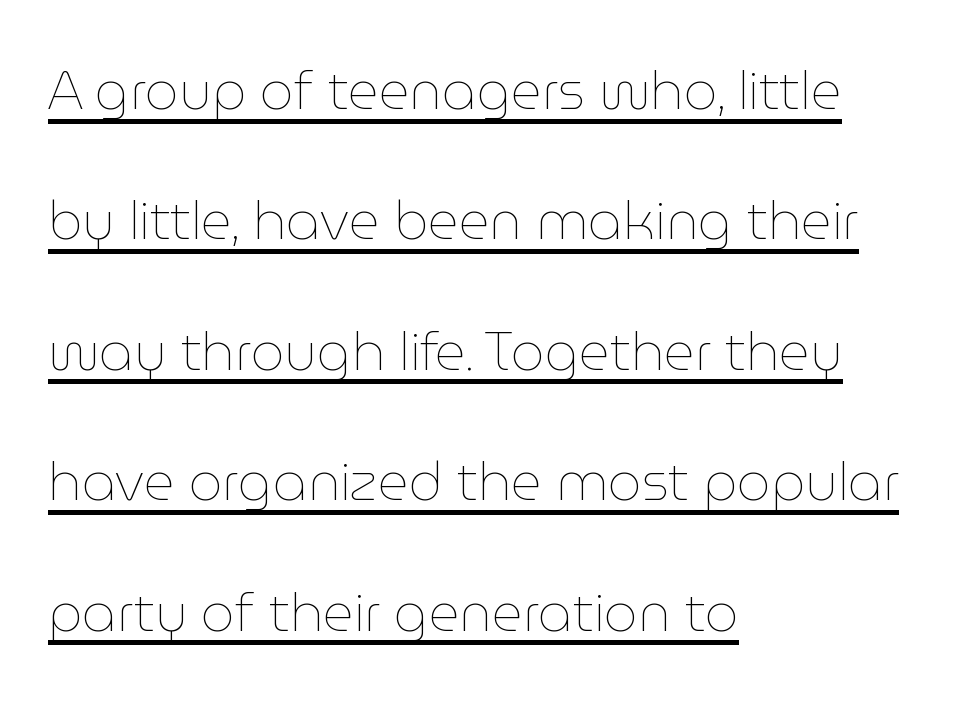
{"italic": "no", "bold": "no", "weight": "thin", "width": "normal", "stroke_contrast": "low", "x_height": "medium", "monospaced": "no", "underline": "yes", "align": "left", "line_spacing": "loose", "line_spacing_ratio": 2.46, "letter_spacing": "normal", "letter_spacing_em": 0.0, "glyph_px": 53}
